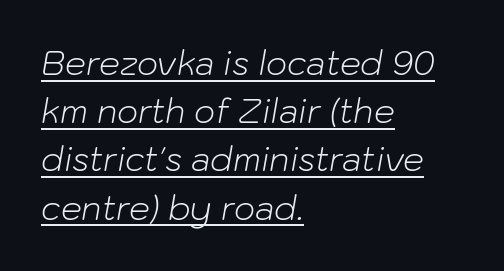
Q: Is the text bold? A: No.
Q: Is the text italic (slanted)? A: Yes, it leans right by about 10 degrees.
Q: Is the text underlined? A: Yes.
Q: How is the paragraph aligned? A: Left-aligned.
Q: Is the spacing between letters normal or unusually wide? A: Normal.
Q: Is the spacing between lines tight, normal or loose? A: Normal.
Q: Width (condensed, normal, or wide)? A: Normal.
Q: Stroke contrast? A: Low.
Q: x-height? A: Medium.
Q: Monospaced? A: No.
